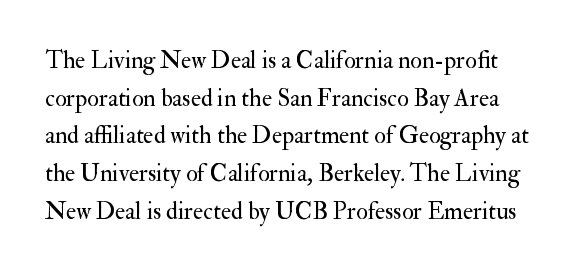
Normally led — the rows are evenly, conventionally spaced. Think standard paragraph weight, or any step lighter than that. Plain, unruled lines of type. Each word holds together tightly as a unit, with standard inter-letter gaps. It's the straight-up-and-down kind of type.
